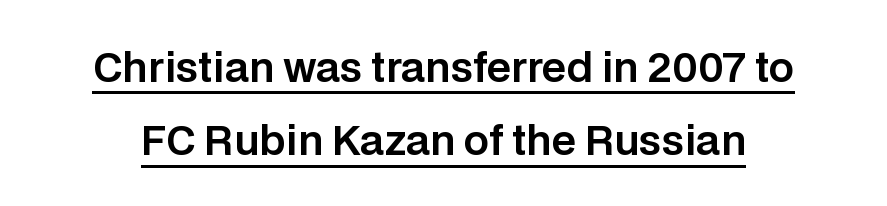
{"serif": "no", "italic": "no", "width": "normal", "stroke_contrast": "low", "x_height": "large", "monospaced": "no", "underline": "yes", "line_spacing_ratio": 1.83, "letter_spacing": "normal", "letter_spacing_em": 0.0, "glyph_px": 40}
